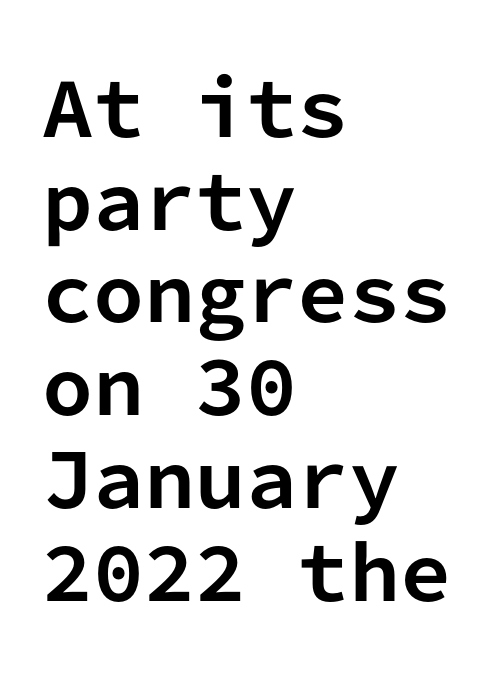
The image shows 73 px bold sans-serif type, upright, monospaced; set left-aligned, normal line spacing (1.27x), normal letter spacing, not underlined; low stroke contrast and a medium x-height.
